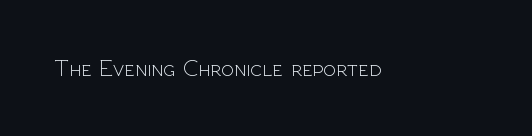
{"italic": "no", "bold": "no", "underline": "no", "letter_spacing": "normal", "letter_spacing_em": 0.0, "glyph_px": 24}
